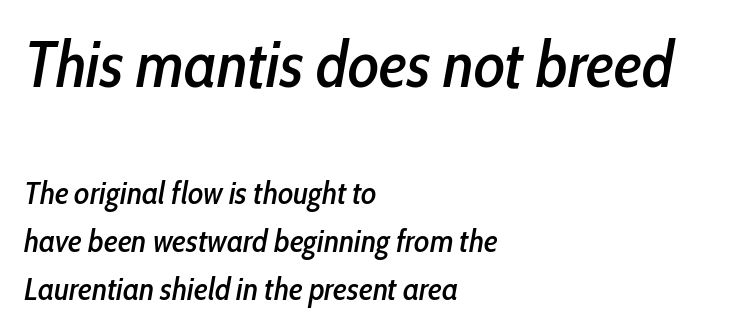
Q: Is the text italic (slanted)? A: Yes, it leans right by about 10 degrees.
Q: Is the text underlined? A: No.
Q: How is the paragraph aligned? A: Left-aligned.
Q: Is the spacing between letters normal or unusually wide? A: Normal.
Q: Is the spacing between lines tight, normal or loose? A: Normal.
Q: Which block of text is set in a larger size, the first (top) or the second (bottom)? A: The first (top) one.
Q: Width (condensed, normal, or wide)? A: Condensed.
Q: Stroke contrast? A: Low.
Q: x-height? A: Medium.
Q: Monospaced? A: No.
